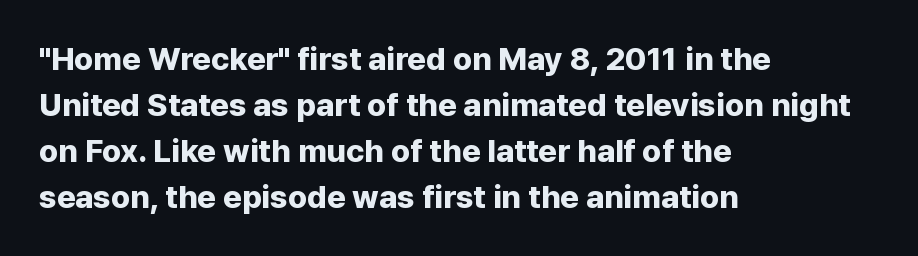
Q: Is the text bold? A: Yes.
Q: Is the text italic (slanted)? A: No, it is upright.
Q: Is the typeface a serif or a sans-serif typeface? A: Sans-serif.
Q: Is the text underlined? A: No.
Q: How is the paragraph aligned? A: Left-aligned.
Q: Is the spacing between letters normal or unusually wide? A: Normal.
Q: Is the spacing between lines tight, normal or loose? A: Normal.
Q: Width (condensed, normal, or wide)? A: Normal.
Q: Stroke contrast? A: Low.
Q: x-height? A: Medium.
Q: Monospaced? A: No.
